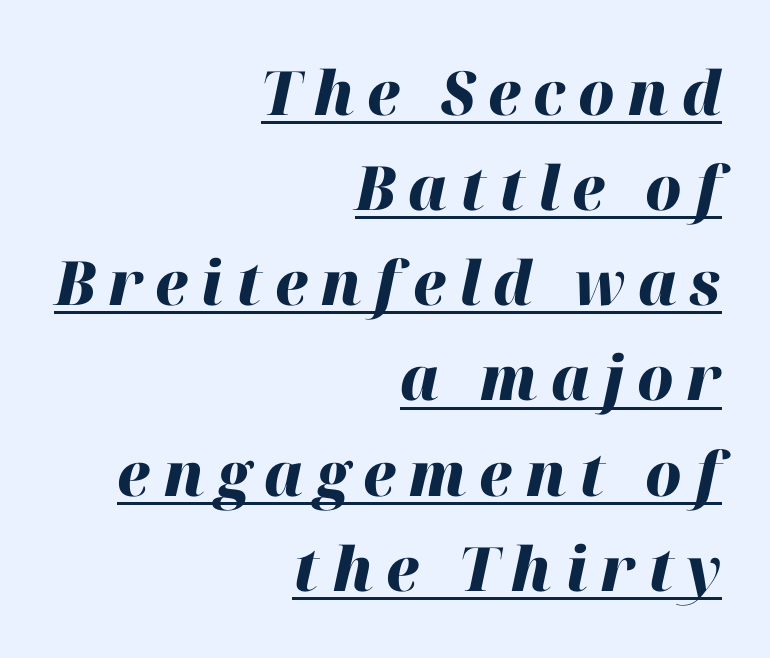
{"italic": "yes", "lean": "right", "slant_degrees": 12, "bold": "yes", "weight": "heavy", "width": "normal", "stroke_contrast": "high", "x_height": "medium", "monospaced": "no", "underline": "yes", "align": "right", "line_spacing": "normal", "line_spacing_ratio": 1.56, "letter_spacing": "wide", "letter_spacing_em": 0.21, "glyph_px": 61}
